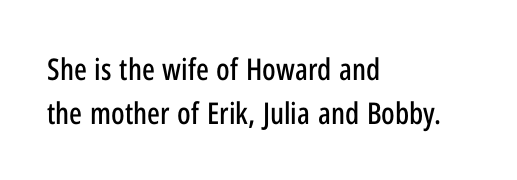
{"serif": "no", "italic": "no", "width": "condensed", "stroke_contrast": "low", "x_height": "medium", "monospaced": "no", "underline": "no", "align": "left", "line_spacing": "normal", "line_spacing_ratio": 1.46, "letter_spacing": "normal", "letter_spacing_em": 0.0, "glyph_px": 30}
